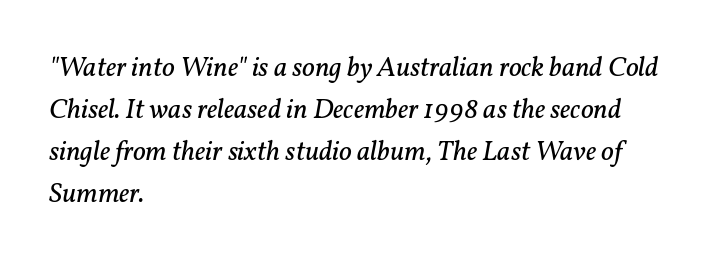
{"serif": "yes", "italic": "yes", "lean": "right", "slant_degrees": 11, "bold": "no", "weight": "regular", "width": "normal", "stroke_contrast": "low", "x_height": "medium", "monospaced": "no", "underline": "no", "align": "left", "line_spacing": "normal", "line_spacing_ratio": 1.5, "letter_spacing": "normal", "letter_spacing_em": 0.0, "glyph_px": 28}
